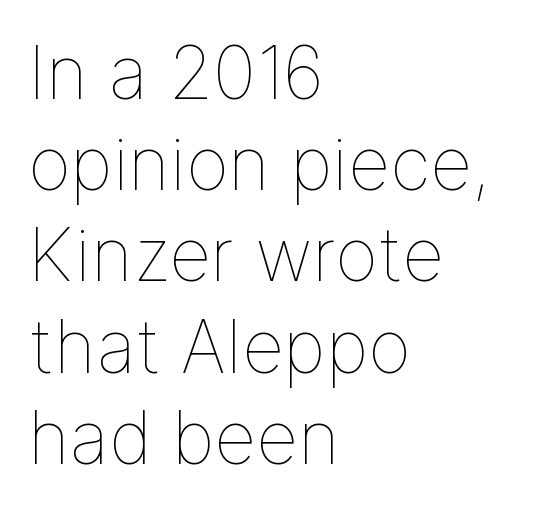
{"italic": "no", "bold": "no", "weight": "thin", "width": "normal", "stroke_contrast": "low", "x_height": "medium", "monospaced": "no", "underline": "no", "align": "left", "line_spacing": "normal", "line_spacing_ratio": 1.25, "letter_spacing": "normal", "letter_spacing_em": 0.0, "glyph_px": 73}
